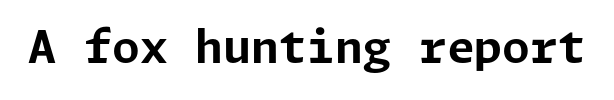
The image shows 45 px bold sans-serif type, upright; set normal letter spacing, not underlined; low stroke contrast and a medium x-height.
